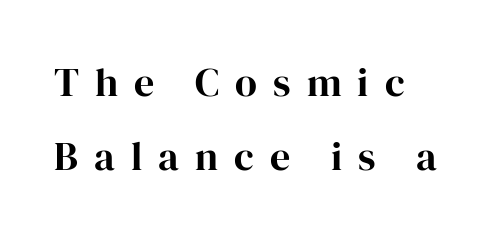
{"serif": "yes", "italic": "no", "width": "normal", "stroke_contrast": "high", "x_height": "medium", "monospaced": "no", "underline": "no", "line_spacing_ratio": 1.84, "letter_spacing": "wide", "letter_spacing_em": 0.4, "glyph_px": 40}
